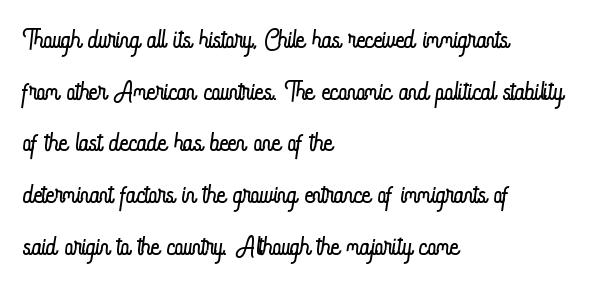
The image shows 38 px light, condensed type; set left-aligned, normal line spacing (1.36x), normal letter spacing, not underlined; low stroke contrast and a small x-height.
